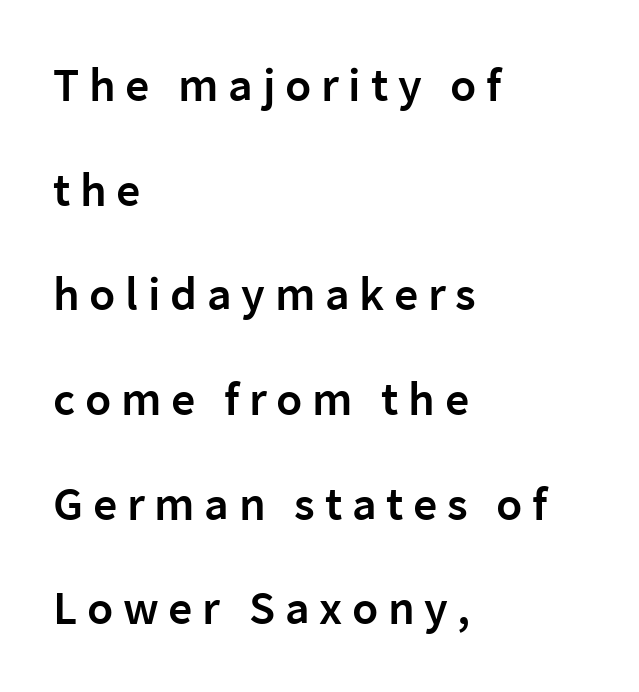
Q: Is the text bold? A: Semi-bold.
Q: Is the text italic (slanted)? A: No, it is upright.
Q: Is the typeface a serif or a sans-serif typeface? A: Sans-serif.
Q: Is the text underlined? A: No.
Q: How is the paragraph aligned? A: Left-aligned.
Q: Is the spacing between letters normal or unusually wide? A: Unusually wide.
Q: Is the spacing between lines tight, normal or loose? A: Loose.
Q: Width (condensed, normal, or wide)? A: Normal.
Q: Stroke contrast? A: Low.
Q: x-height? A: Medium.
Q: Monospaced? A: No.
